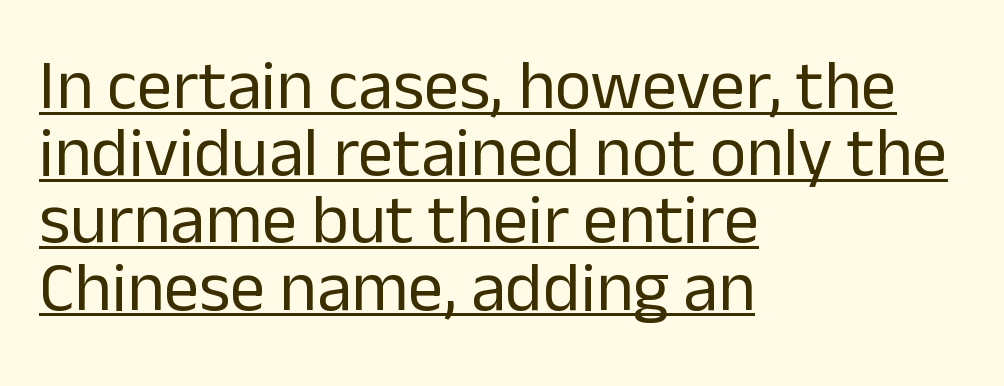
Q: Is the text bold? A: No.
Q: Is the text italic (slanted)? A: No, it is upright.
Q: Is the typeface a serif or a sans-serif typeface? A: Sans-serif.
Q: Is the text underlined? A: Yes.
Q: How is the paragraph aligned? A: Left-aligned.
Q: Is the spacing between letters normal or unusually wide? A: Normal.
Q: Is the spacing between lines tight, normal or loose? A: Tight.
Q: Width (condensed, normal, or wide)? A: Normal.
Q: Stroke contrast? A: Low.
Q: x-height? A: Medium.
Q: Monospaced? A: No.
